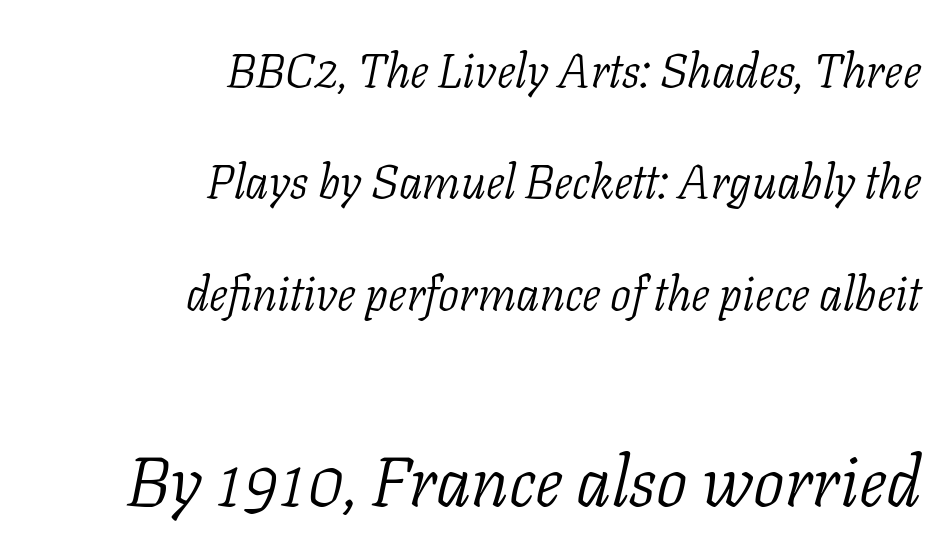
When letters slant like this, we call the style italic. A quiet, ordinary-to-light weight characterises the typeface. Which of the two is more prominent by size? The second, at the bottom. The lines in this sample share a right terminus and differ only in where they begin. In terms of letterspacing, this is plain default setting. A typesetter would call this leading open, well beyond the default.
